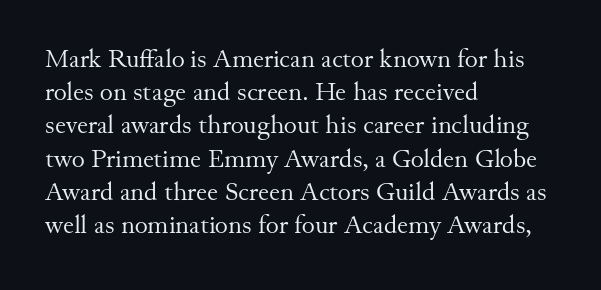
Q: Is the text bold? A: No.
Q: Is the text italic (slanted)? A: No, it is upright.
Q: Is the text underlined? A: No.
Q: How is the paragraph aligned? A: Left-aligned.
Q: Is the spacing between letters normal or unusually wide? A: Normal.
Q: Is the spacing between lines tight, normal or loose? A: Normal.
